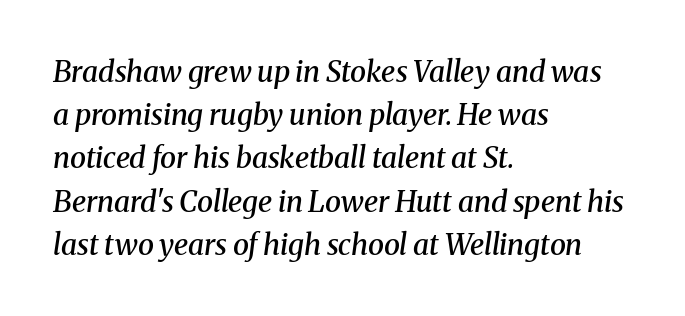
The letterforms sit shoulder to shoulder at normal distance. Underline: absent. The space between consecutive lines is moderate. Every character sits at an angle, as italics do. This sample uses a serif face. A bit beefed up — I'd call it semibold rather than bold.
